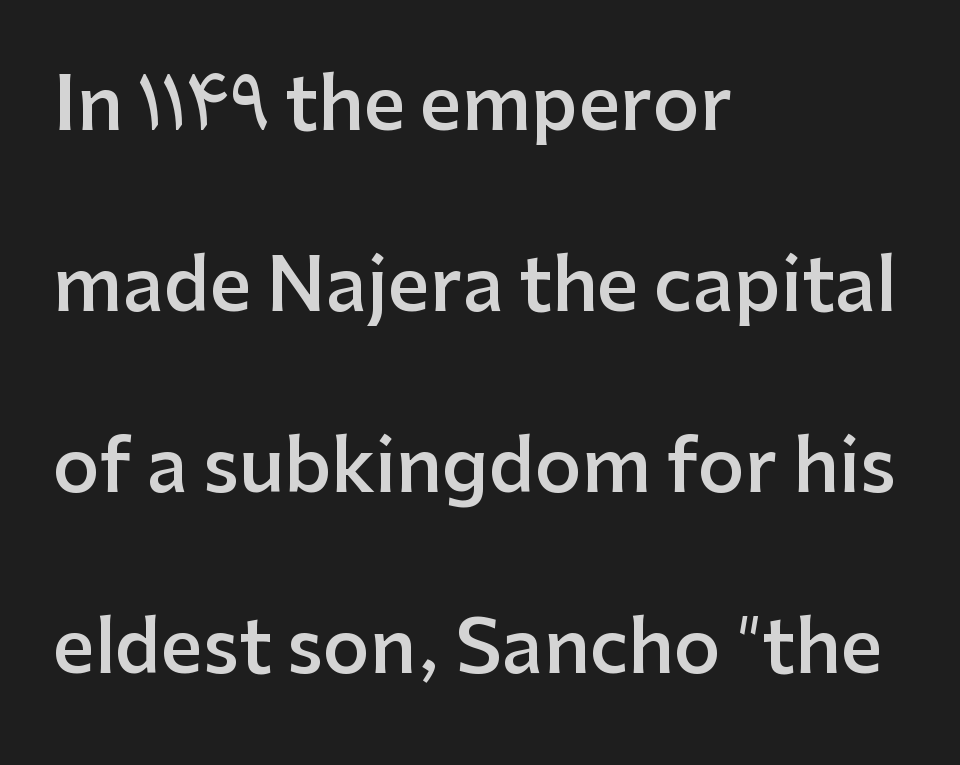
Q: Is the text bold? A: Semi-bold.
Q: Is the text italic (slanted)? A: No, it is upright.
Q: Is the typeface a serif or a sans-serif typeface? A: Sans-serif.
Q: Is the text underlined? A: No.
Q: How is the paragraph aligned? A: Left-aligned.
Q: Is the spacing between letters normal or unusually wide? A: Normal.
Q: Is the spacing between lines tight, normal or loose? A: Loose.
Q: Width (condensed, normal, or wide)? A: Normal.
Q: Stroke contrast? A: Low.
Q: x-height? A: Medium.
Q: Monospaced? A: No.
